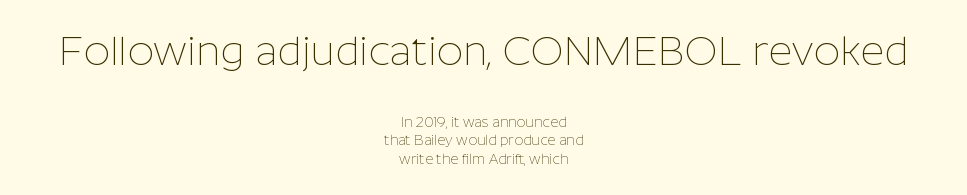
Q: Is the text bold? A: No.
Q: Is the text italic (slanted)? A: No, it is upright.
Q: Is the typeface a serif or a sans-serif typeface? A: Sans-serif.
Q: Is the text underlined? A: No.
Q: How is the paragraph aligned? A: Centered.
Q: Is the spacing between letters normal or unusually wide? A: Normal.
Q: Is the spacing between lines tight, normal or loose? A: Normal.
Q: Which block of text is set in a larger size, the first (top) or the second (bottom)? A: The first (top) one.
Q: Width (condensed, normal, or wide)? A: Normal.
Q: Stroke contrast? A: Low.
Q: x-height? A: Medium.
Q: Monospaced? A: No.
